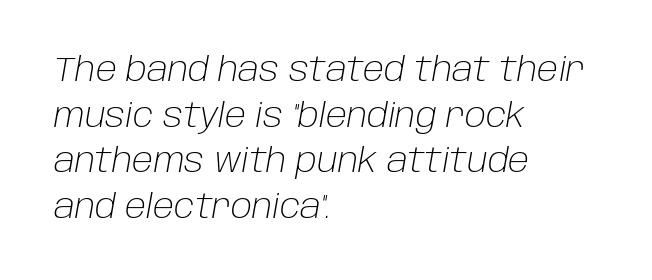
Q: Is the text bold? A: No.
Q: Is the text italic (slanted)? A: Yes, it leans right by about 10 degrees.
Q: Is the text underlined? A: No.
Q: How is the paragraph aligned? A: Left-aligned.
Q: Is the spacing between letters normal or unusually wide? A: Normal.
Q: Is the spacing between lines tight, normal or loose? A: Normal.
Q: Width (condensed, normal, or wide)? A: Normal.
Q: Stroke contrast? A: Low.
Q: x-height? A: Large.
Q: Monospaced? A: No.
